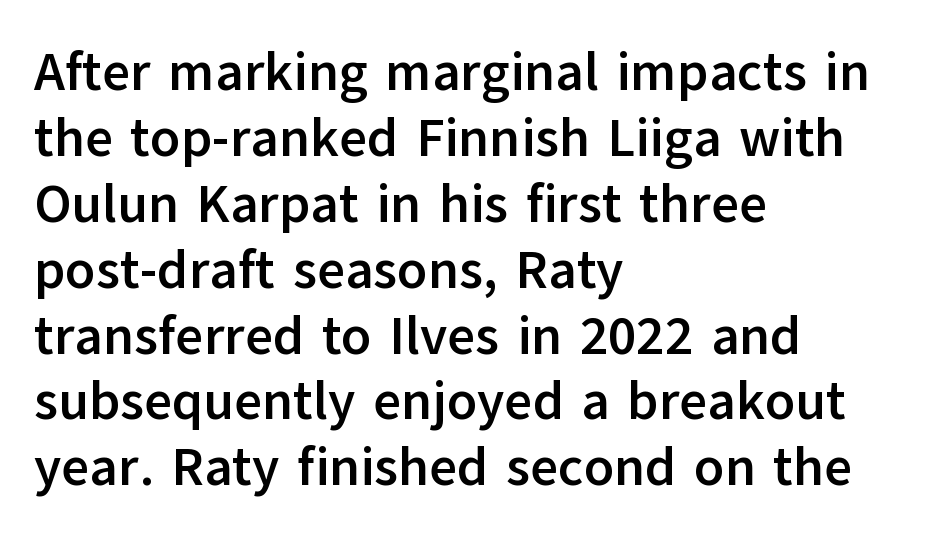
Q: Is the text bold? A: Yes.
Q: Is the text italic (slanted)? A: No, it is upright.
Q: Is the typeface a serif or a sans-serif typeface? A: Sans-serif.
Q: Is the text underlined? A: No.
Q: How is the paragraph aligned? A: Left-aligned.
Q: Is the spacing between letters normal or unusually wide? A: Normal.
Q: Width (condensed, normal, or wide)? A: Normal.
Q: Stroke contrast? A: Low.
Q: x-height? A: Medium.
Q: Monospaced? A: No.
